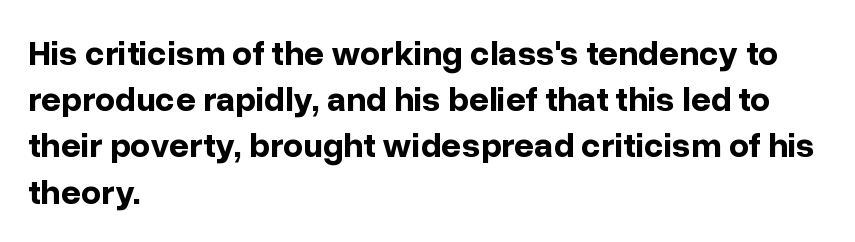
In CSS terms this would be text-align: left. The face used here is proportionally spaced, like ordinary book or web type. Nobody touched the tracking dial on this one. Summary of vertical rhythm: regular, with standard interline spacing. The font family rendered here belongs to the sans-serif group. What weight is shown? A full bold with thick strokes.
